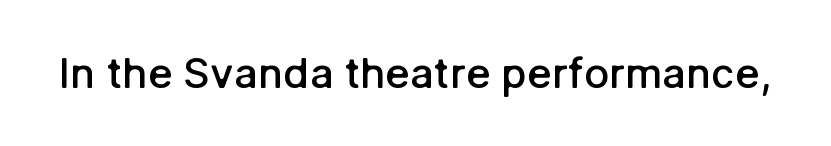
{"serif": "no", "italic": "no", "bold": "semi", "weight": "semibold", "width": "normal", "stroke_contrast": "low", "x_height": "medium", "monospaced": "no", "underline": "no", "letter_spacing": "normal", "letter_spacing_em": 0.0, "glyph_px": 42}
